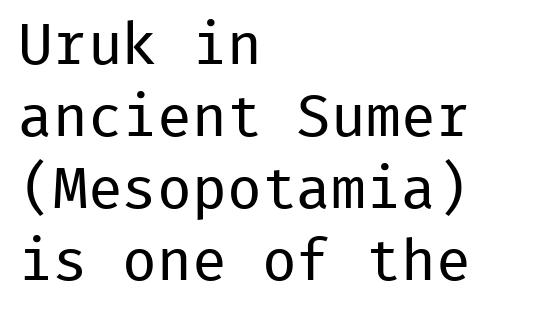
The rendering uses typewriter-style spacing with identical character cells. The space directly below the letters is spotless. Posture: vertical. The weight would be labelled regular, book, light, or lighter still.
